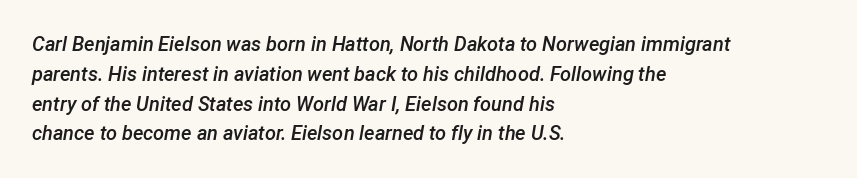
{"italic": "yes", "lean": "right", "slant_degrees": 12, "bold": "semi", "underline": "no", "align": "left", "line_spacing": "normal", "line_spacing_ratio": 1.49, "letter_spacing": "normal", "letter_spacing_em": 0.0, "glyph_px": 20}
